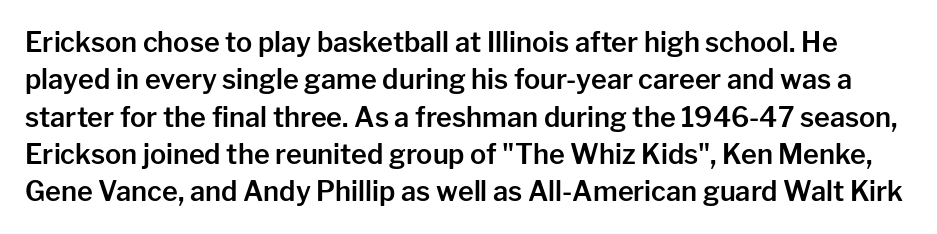
The image shows 27 px text type, upright; set normal line spacing (1.38x), normal letter spacing, not underlined.
